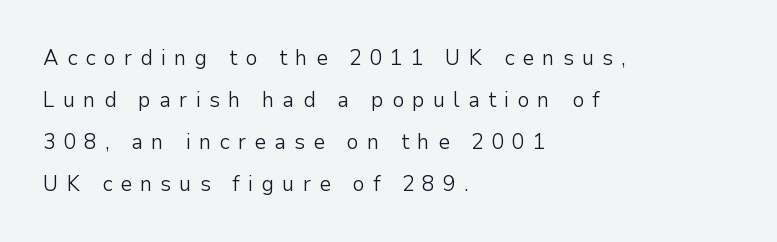
The image shows 21 px text type, upright; set left-aligned, loose line spacing (2.0x), unusually wide letter spacing (+0.38 em), not underlined.
